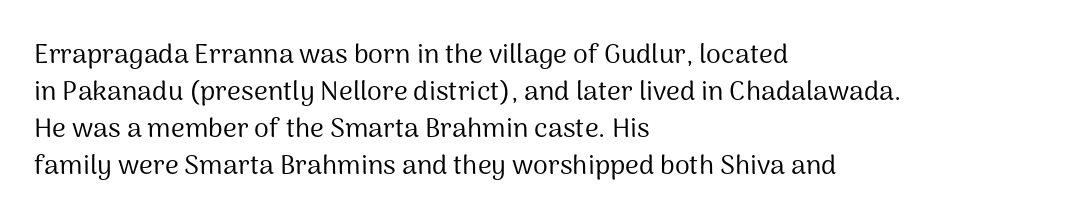
The image shows 27 px text type, upright; set left-aligned, normal line spacing (1.37x), normal letter spacing, not underlined.
